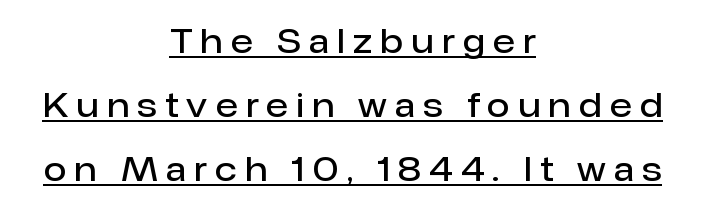
Notice how the stems are strictly vertical — no italics here. The words here are underlined. The letterforms stand isolated, each surrounded by extra space. The typesetter chose a symmetrical, centered arrangement here.
